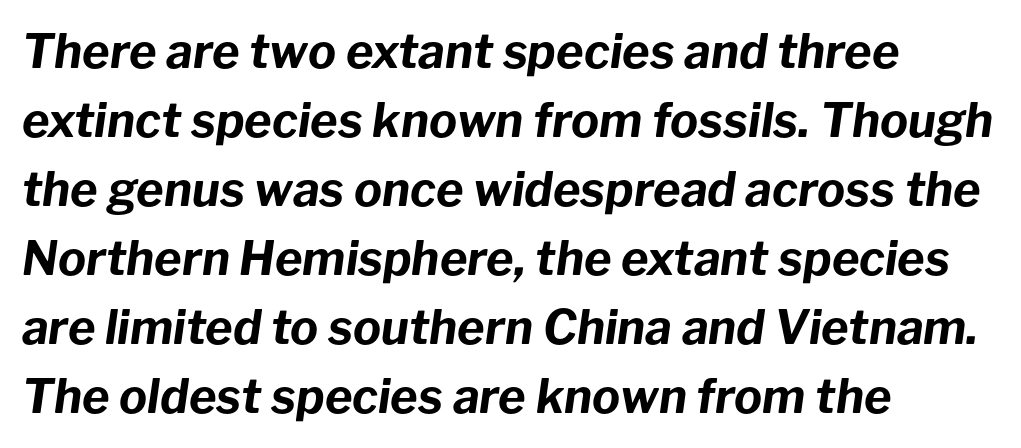
Q: Is the text bold? A: Yes.
Q: Is the text italic (slanted)? A: Yes, it leans right by about 8 degrees.
Q: Is the text underlined? A: No.
Q: How is the paragraph aligned? A: Left-aligned.
Q: Is the spacing between letters normal or unusually wide? A: Normal.
Q: Is the spacing between lines tight, normal or loose? A: Normal.
Q: Width (condensed, normal, or wide)? A: Normal.
Q: Stroke contrast? A: Low.
Q: x-height? A: Medium.
Q: Monospaced? A: No.
